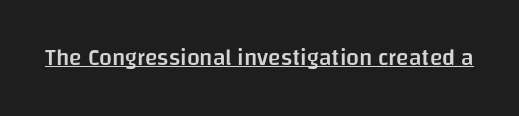
{"italic": "no", "bold": "semi", "underline": "yes", "letter_spacing": "normal", "letter_spacing_em": 0.0, "glyph_px": 23}
